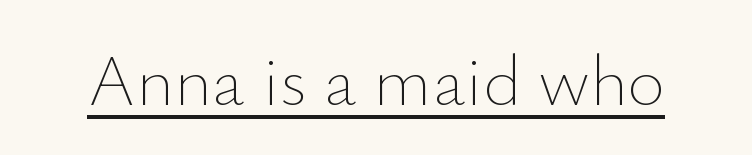
{"italic": "no", "bold": "no", "weight": "thin", "width": "normal", "stroke_contrast": "low", "x_height": "small", "monospaced": "no", "underline": "yes", "letter_spacing": "normal", "letter_spacing_em": 0.0, "glyph_px": 72}
